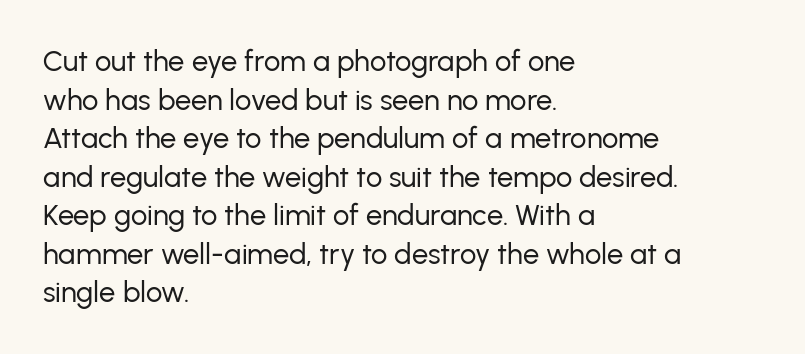
The image shows 29 px regular-weight sans-serif type, upright; set left-aligned, normal line spacing (1.33x), normal letter spacing, not underlined; low stroke contrast and a medium x-height.
